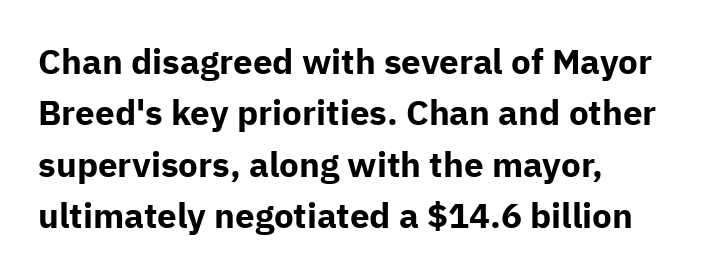
The image shows 35 px bold sans-serif type, upright; set left-aligned, normal line spacing (1.47x), normal letter spacing, not underlined; low stroke contrast and a medium x-height.
